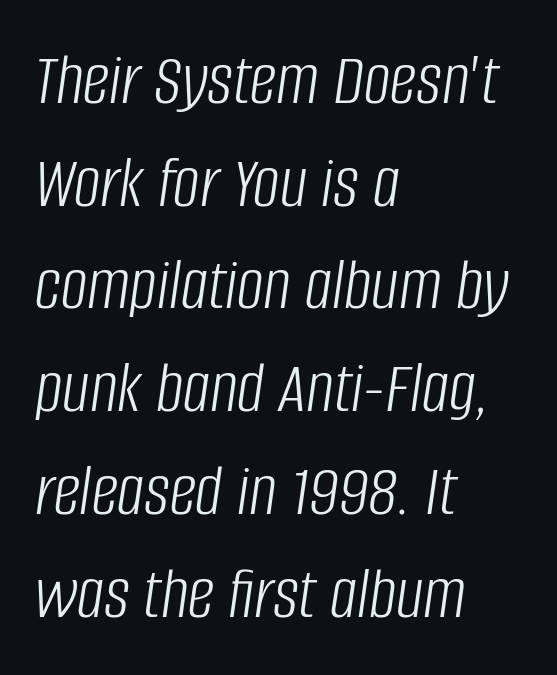
{"italic": "yes", "lean": "right", "slant_degrees": 8, "bold": "no", "weight": "light", "width": "condensed", "stroke_contrast": "low", "x_height": "large", "monospaced": "no", "underline": "no", "align": "left", "line_spacing": "normal", "line_spacing_ratio": 1.37, "letter_spacing": "normal", "letter_spacing_em": 0.0, "glyph_px": 75}
